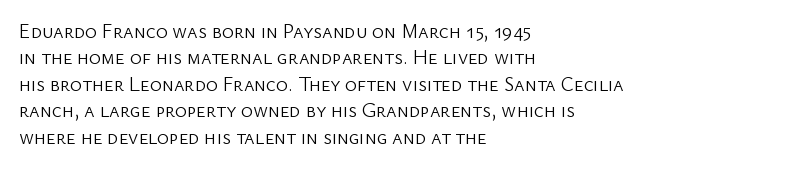
{"italic": "no", "bold": "no", "underline": "no", "align": "left", "line_spacing": "normal", "line_spacing_ratio": 1.32, "letter_spacing": "normal", "letter_spacing_em": 0.0, "glyph_px": 20}
